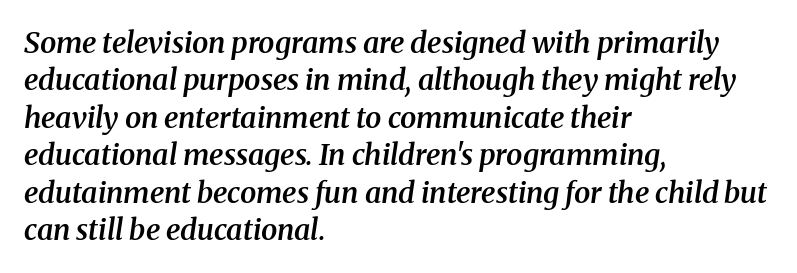
{"serif": "yes", "italic": "yes", "lean": "right", "slant_degrees": 8, "bold": "semi", "weight": "semibold", "width": "normal", "stroke_contrast": "medium", "x_height": "medium", "monospaced": "no", "underline": "no", "align": "left", "line_spacing": "normal", "line_spacing_ratio": 1.29, "letter_spacing": "normal", "letter_spacing_em": 0.0, "glyph_px": 29}
